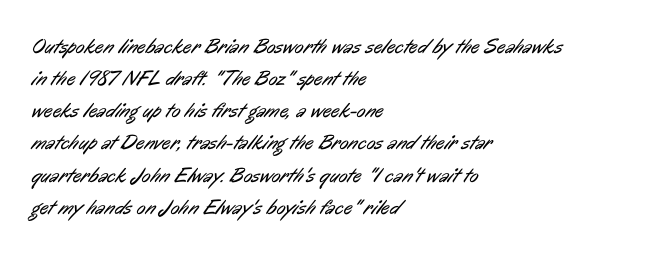
How would I describe the line gaps? Plain and ordinary. Default kerning and tracking; the words read as compact shapes. The space directly below the letters is spotless. The ragged edge is on the right, which tells us the setting is flush left. Stems here are at most as thick as an everyday book face.
